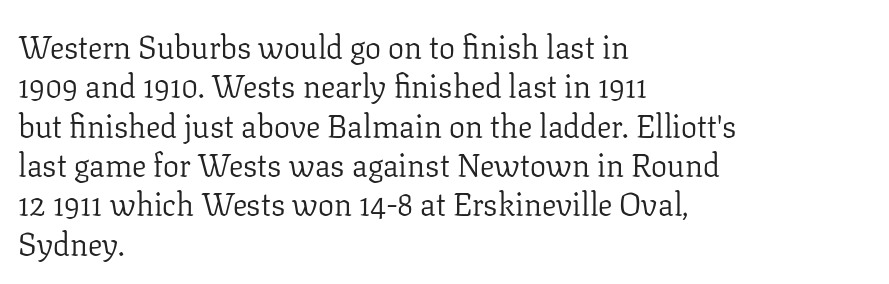
Little horizontal feet cap the strokes, marking this as serif type. Default kerning and tracking; the words read as compact shapes. The specimen reads as upright at a glance. Descender tails drop into unmarked territory. The passage shown is typed in a proportional face where columns would drift. Think standard paragraph weight, or any step lighter than that.
